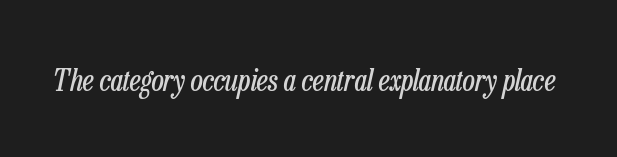
Q: Is the text bold? A: No.
Q: Is the text italic (slanted)? A: Yes, it leans right by about 13 degrees.
Q: Is the text underlined? A: No.
Q: Is the spacing between letters normal or unusually wide? A: Normal.
Q: Width (condensed, normal, or wide)? A: Condensed.
Q: Stroke contrast? A: Low.
Q: x-height? A: Medium.
Q: Monospaced? A: No.
